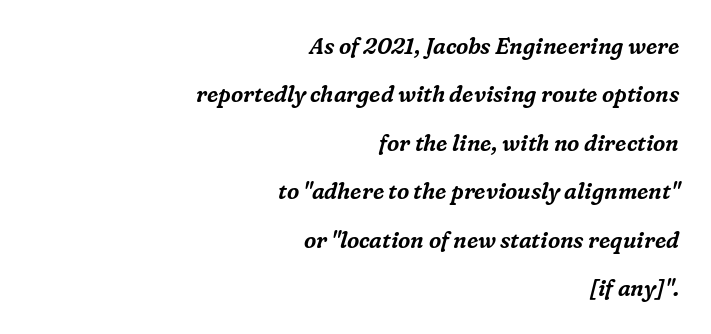
{"italic": "yes", "lean": "right", "slant_degrees": 16, "underline": "no", "align": "right", "line_spacing": "loose", "line_spacing_ratio": 2.2, "letter_spacing": "normal", "letter_spacing_em": 0.0, "glyph_px": 22}
